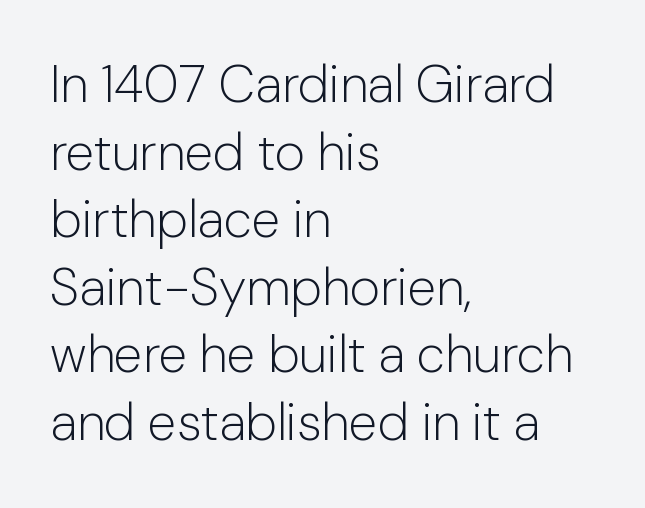
Q: Is the text bold? A: No.
Q: Is the text italic (slanted)? A: No, it is upright.
Q: Is the typeface a serif or a sans-serif typeface? A: Sans-serif.
Q: Is the text underlined? A: No.
Q: How is the paragraph aligned? A: Left-aligned.
Q: Is the spacing between letters normal or unusually wide? A: Normal.
Q: Is the spacing between lines tight, normal or loose? A: Normal.
Q: Width (condensed, normal, or wide)? A: Normal.
Q: Stroke contrast? A: Low.
Q: x-height? A: Medium.
Q: Monospaced? A: No.
